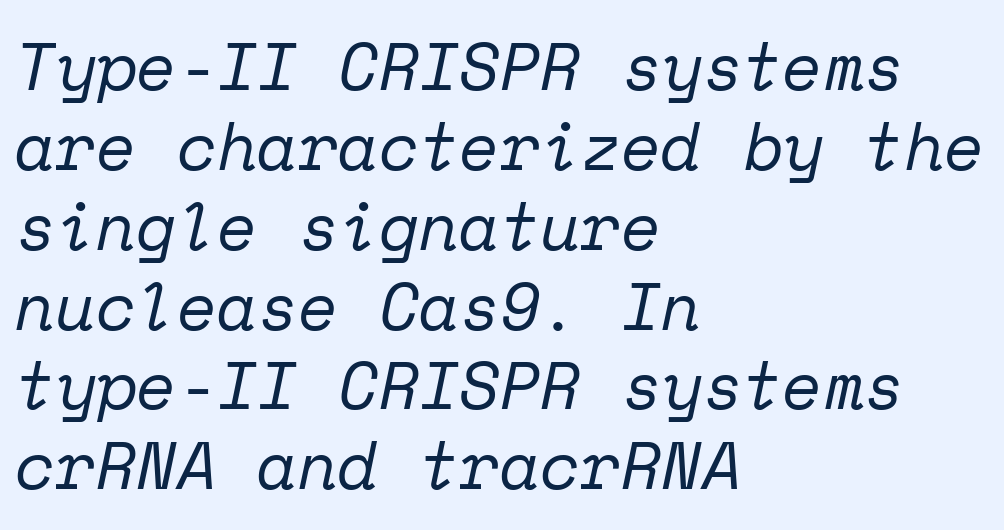
The letters carry serifs — small finishing strokes at the ends of their stems. Line beginnings align vertically; line endings do not. What stands out about the letter spacing? Nothing — it is the standard amount. Would a proofreader flag this as italicized? Yes. Do the characters align in a grid? Yes, the font is monospaced. Lines of text with bare space underneath.
